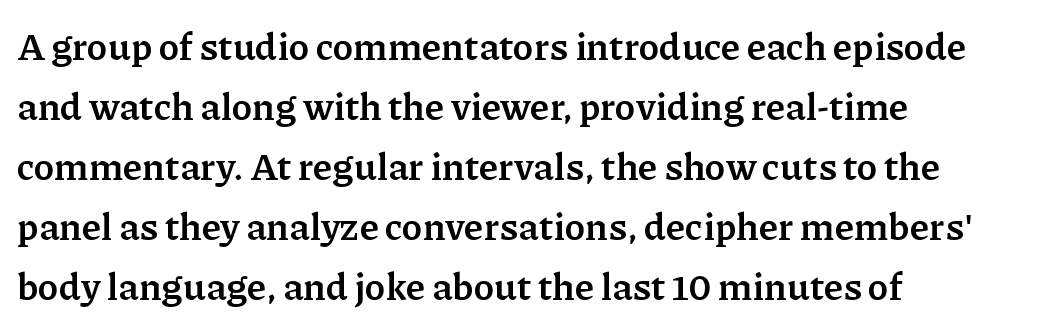
Q: Is the text bold? A: Yes.
Q: Is the text italic (slanted)? A: No, it is upright.
Q: Is the typeface a serif or a sans-serif typeface? A: Serif.
Q: Is the text underlined? A: No.
Q: How is the paragraph aligned? A: Left-aligned.
Q: Is the spacing between letters normal or unusually wide? A: Normal.
Q: Is the spacing between lines tight, normal or loose? A: Normal.
Q: Width (condensed, normal, or wide)? A: Normal.
Q: Stroke contrast? A: Low.
Q: x-height? A: Medium.
Q: Monospaced? A: No.
